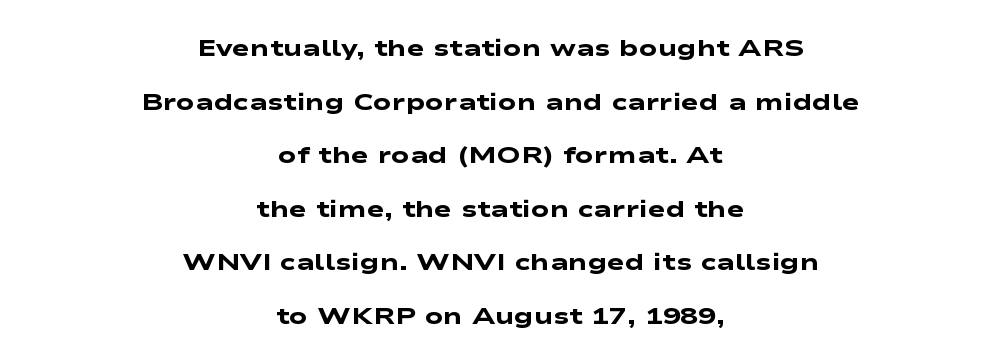
The image shows 24 px bold type; set centered, loose line spacing (2.23x), normal letter spacing, not underlined.
